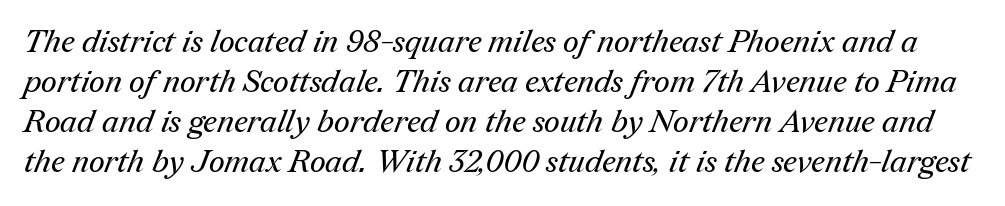
Summary of weight: not heavy and not bold. This sample keeps an unexceptional amount of space between lines. Looks like regular typesetting: each glyph gets only the width it needs. Yep, those are serifs on the letters.
